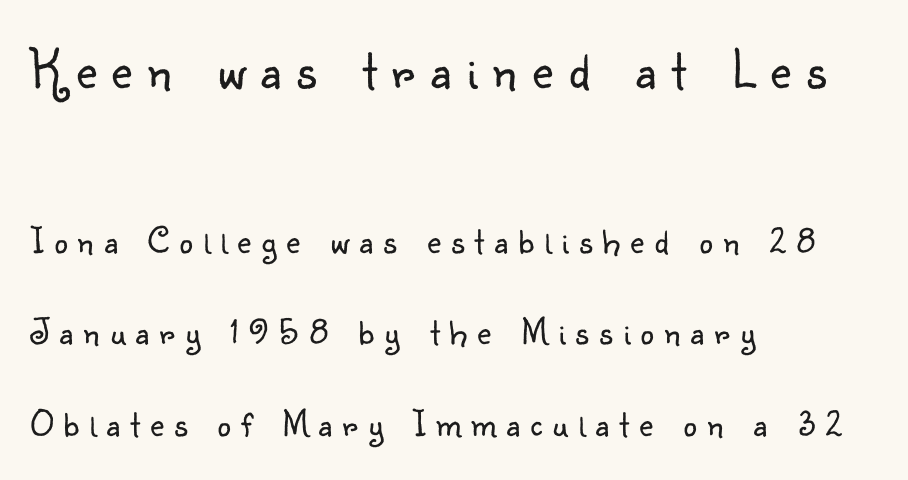
The image shows 57 px light sans-serif type, upright; set left-aligned, loose line spacing (2.42x), unusually wide letter spacing (+0.27 em), not underlined; the first (top) block is 1.5x larger; low stroke contrast and a small x-height.
